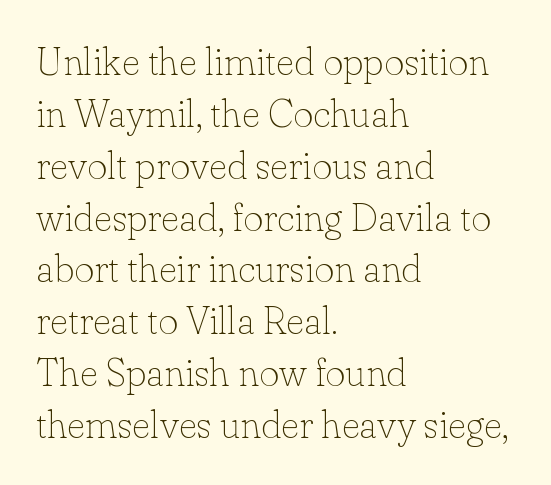
The image shows 39 px thin serif type, upright; set left-aligned, normal line spacing (1.33x), normal letter spacing, not underlined; low stroke contrast and a small x-height.
